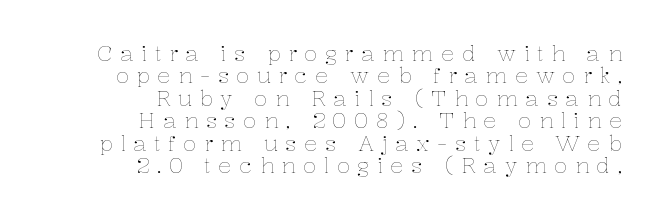
{"italic": "no", "bold": "no", "underline": "no", "align": "right", "line_spacing": "tight", "line_spacing_ratio": 1.02, "letter_spacing": "wide", "letter_spacing_em": 0.34, "glyph_px": 22}
